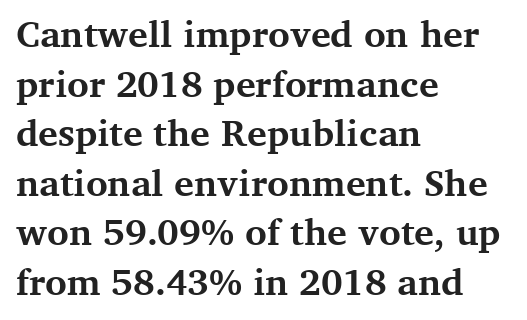
{"serif": "yes", "italic": "no", "bold": "yes", "weight": "bold", "width": "normal", "stroke_contrast": "medium", "x_height": "medium", "monospaced": "no", "underline": "no", "align": "left", "line_spacing": "normal", "line_spacing_ratio": 1.34, "letter_spacing": "normal", "letter_spacing_em": 0.0, "glyph_px": 37}
